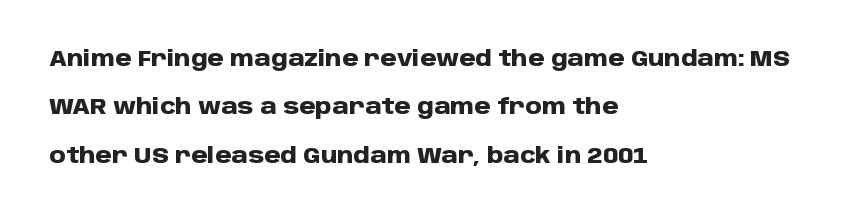
The image shows 21 px bold type, upright; set left-aligned, loose line spacing (2.3x), normal letter spacing, not underlined.
